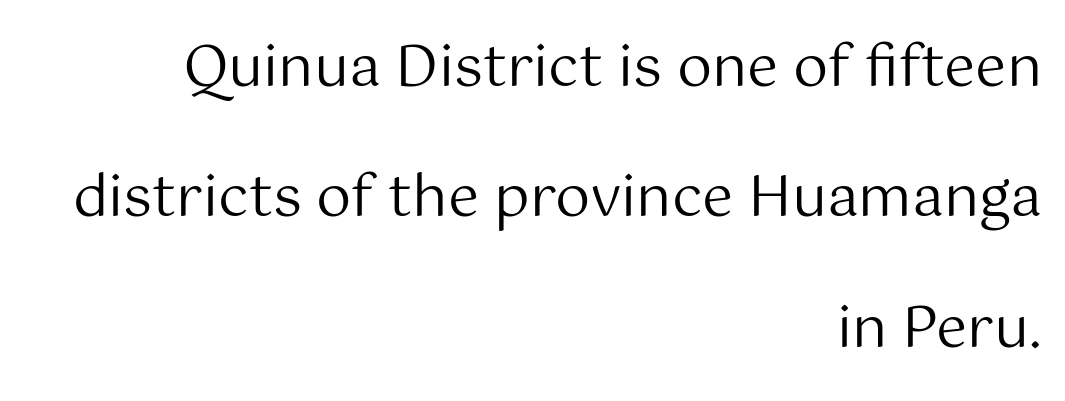
Layout note: lines flush right. Vertical spacing — loose. The passage shown is typed in a proportional face where columns would drift. Characters follow at the spacing the type designer built in. This sample uses an upright cut, with every glyph sitting square on the baseline. Examine the stroke ends and you'll find no serifs.
